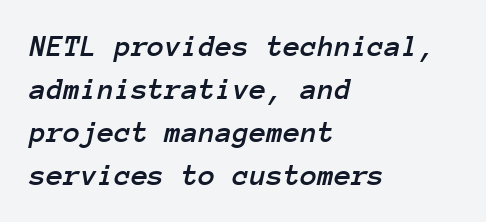
The image shows 31 px text type, italic (leaning right), monospaced; set left-aligned, normal line spacing (1.39x), normal letter spacing, not underlined; low stroke contrast and a medium x-height.
